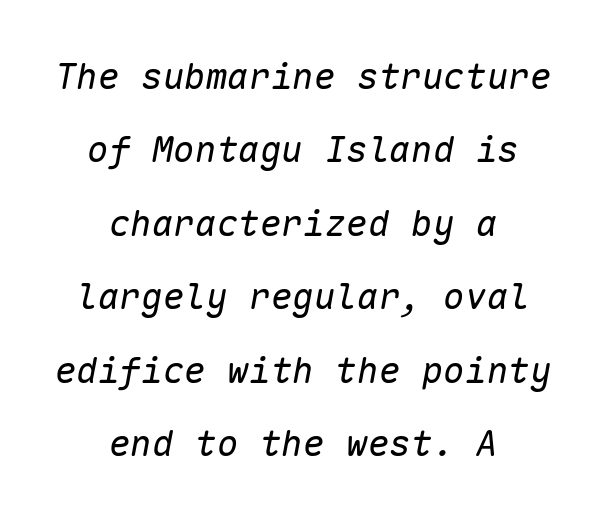
The glyphs are unaccompanied by any horizontal stroke below them. The letters march in equal steps, a hallmark of fixed-pitch type. Rendered with sloped, italic letterforms. Which margin do the lines hug? Neither — every line sits in the middle. Letter spacing: default.
